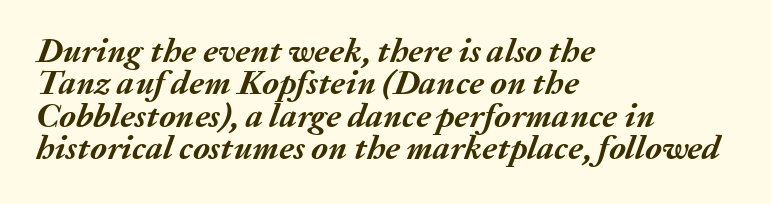
Q: Is the text bold? A: Yes.
Q: Is the text italic (slanted)? A: Yes, it leans right by about 20 degrees.
Q: Is the text underlined? A: No.
Q: How is the paragraph aligned? A: Left-aligned.
Q: Is the spacing between letters normal or unusually wide? A: Normal.
Q: Is the spacing between lines tight, normal or loose? A: Tight.
Q: Width (condensed, normal, or wide)? A: Normal.
Q: Stroke contrast? A: Medium.
Q: x-height? A: Medium.
Q: Monospaced? A: No.
